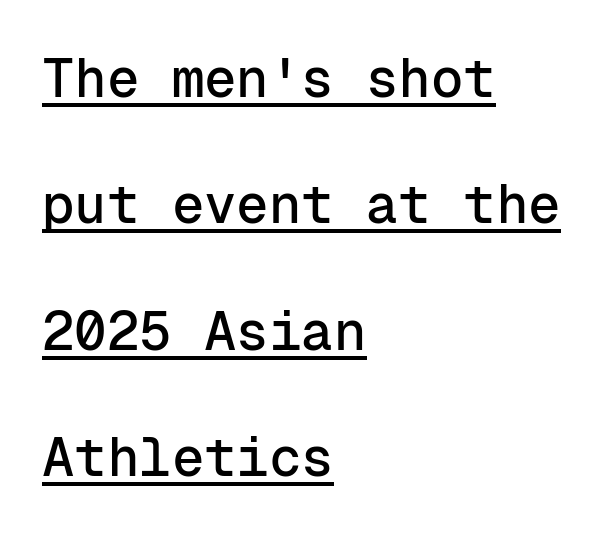
A continuous stroke trails under the words, as in a hyperlink. This sample uses an upright cut, with every glyph sitting square on the baseline. Letterform terminals end flat and unadorned throughout the passage. The letterforms sit shoulder to shoulder at normal distance.
